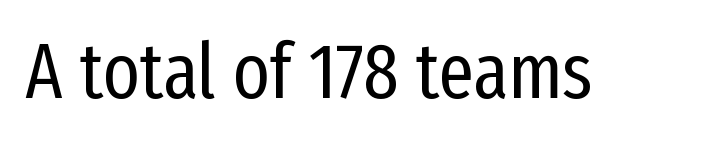
Q: Is the text bold? A: No.
Q: Is the text italic (slanted)? A: No, it is upright.
Q: Is the typeface a serif or a sans-serif typeface? A: Sans-serif.
Q: Is the text underlined? A: No.
Q: Is the spacing between letters normal or unusually wide? A: Normal.
Q: Width (condensed, normal, or wide)? A: Condensed.
Q: Stroke contrast? A: Low.
Q: x-height? A: Medium.
Q: Monospaced? A: No.
